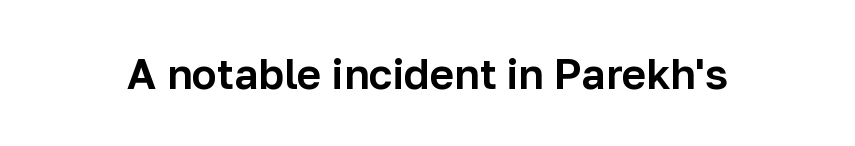
Is there any slant? The stems are plumb. Default kerning and tracking; the words read as compact shapes. Think of a printed novel: that variable character pitch is what you see here. You can tell from the bare stems that sans-serif type was used. Descenders are the only things crossing below the line.
